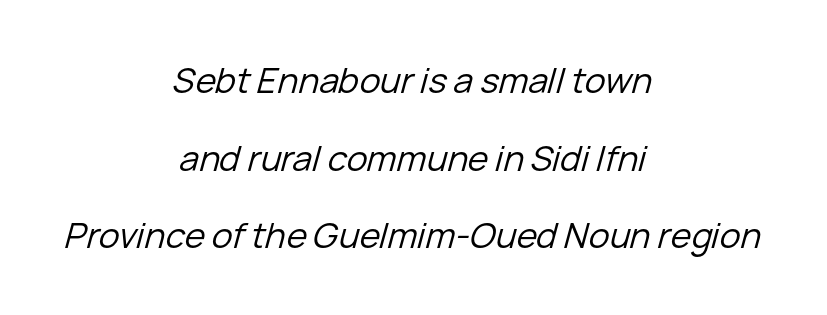
{"italic": "yes", "lean": "right", "slant_degrees": 15, "bold": "no", "weight": "regular", "width": "normal", "stroke_contrast": "low", "x_height": "medium", "monospaced": "no", "underline": "no", "align": "center", "line_spacing": "loose", "line_spacing_ratio": 2.22, "letter_spacing": "normal", "letter_spacing_em": 0.0, "glyph_px": 35}
